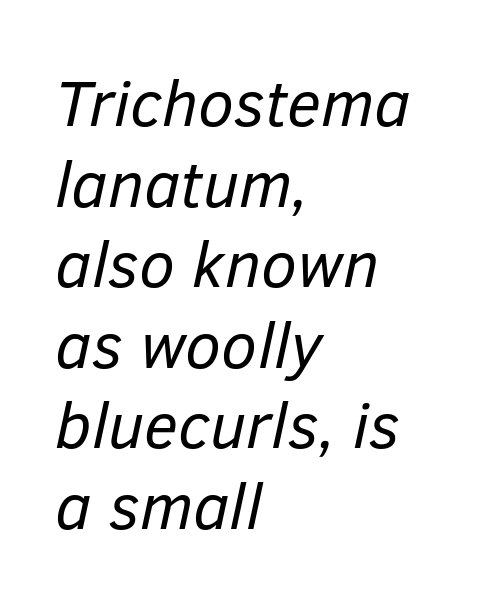
The image shows 65 px regular-weight type, italic (leaning right); set left-aligned, line spacing 1.24x, normal letter spacing, not underlined; low stroke contrast and a medium x-height.
